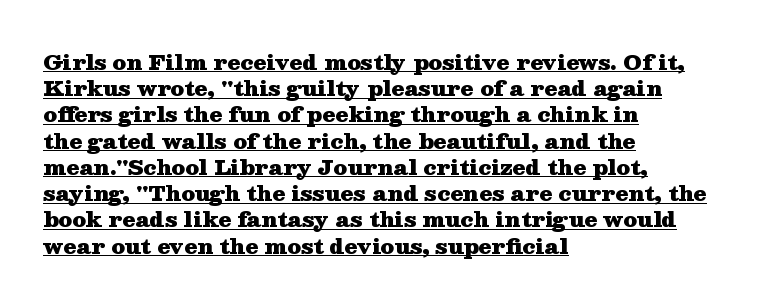
The image shows 21 px bold type, upright; set left-aligned, normal line spacing (1.25x), normal letter spacing, underlined.
